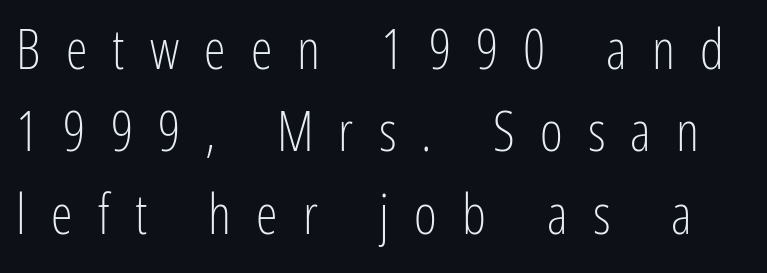
The image shows 55 px light, condensed sans-serif type, upright; set normal line spacing (1.5x), unusually wide letter spacing (+0.46 em), not underlined; low stroke contrast and a medium x-height.
